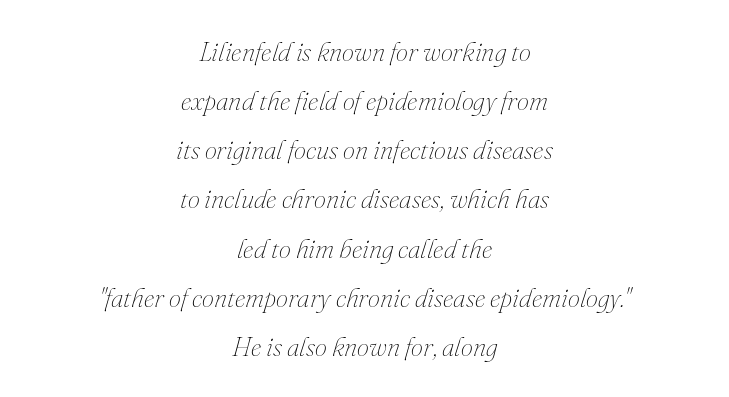
Observe the lean: these are italic letterforms. A light-to-regular cut is what we see here. There is no visible air inserted between adjacent glyphs. Descenders hang freely into open space. Horizontal alignment here is central, giving a formal, balanced look.
